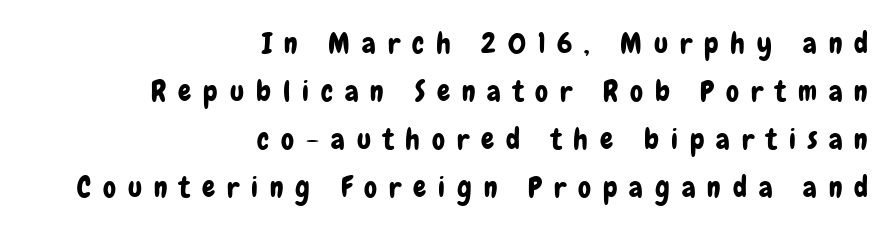
{"serif": "no", "italic": "no", "width": "condensed", "stroke_contrast": "low", "x_height": "medium", "monospaced": "no", "underline": "no", "align": "right", "line_spacing": "normal", "line_spacing_ratio": 1.66, "letter_spacing": "wide", "letter_spacing_em": 0.41, "glyph_px": 29}
